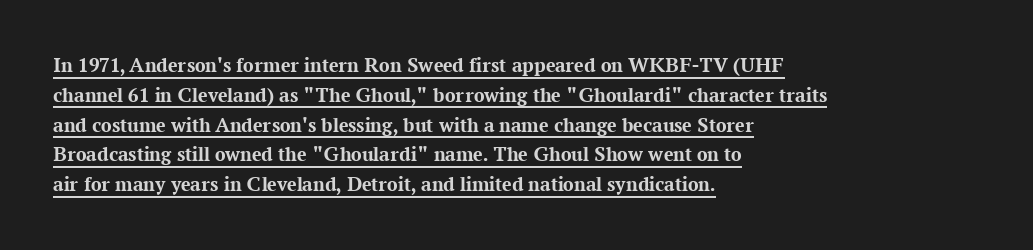
Q: Is the text bold? A: Yes.
Q: Is the text italic (slanted)? A: No, it is upright.
Q: Is the text underlined? A: Yes.
Q: How is the paragraph aligned? A: Left-aligned.
Q: Is the spacing between letters normal or unusually wide? A: Normal.
Q: Is the spacing between lines tight, normal or loose? A: Normal.
